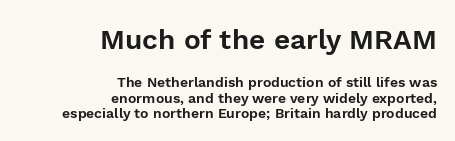
The image shows 28 px sans-serif type, upright; set right-aligned, tight line spacing (1.1x), normal letter spacing, not underlined; the first (top) block is 2.0x larger; low stroke contrast and a medium x-height.
